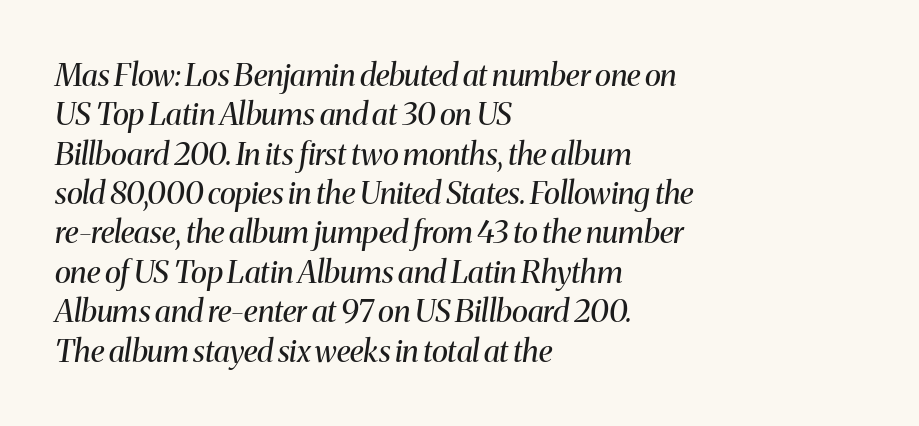
Q: Is the text bold? A: No.
Q: Is the text italic (slanted)? A: Yes, it leans right by about 8 degrees.
Q: Is the typeface a serif or a sans-serif typeface? A: Serif.
Q: Is the text underlined? A: No.
Q: How is the paragraph aligned? A: Left-aligned.
Q: Is the spacing between letters normal or unusually wide? A: Normal.
Q: Is the spacing between lines tight, normal or loose? A: Normal.
Q: Width (condensed, normal, or wide)? A: Normal.
Q: Stroke contrast? A: Medium.
Q: x-height? A: Medium.
Q: Monospaced? A: No.
